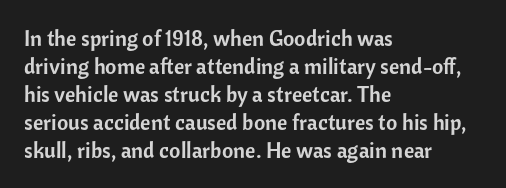
The image shows 22 px text type, upright; set left-aligned, normal line spacing (1.27x), normal letter spacing, not underlined.
